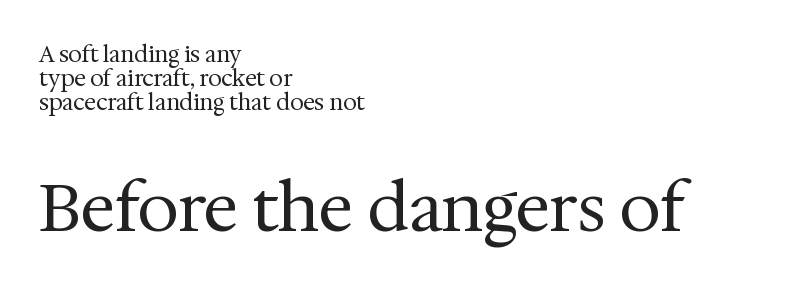
{"serif": "yes", "italic": "no", "bold": "no", "weight": "regular", "width": "normal", "stroke_contrast": "medium", "x_height": "medium", "monospaced": "no", "underline": "no", "align": "left", "line_spacing": "tight", "line_spacing_ratio": 1.08, "letter_spacing": "normal", "letter_spacing_em": 0.0, "larger_block": "second", "size_ratio": 3.0, "glyph_px": 66}
